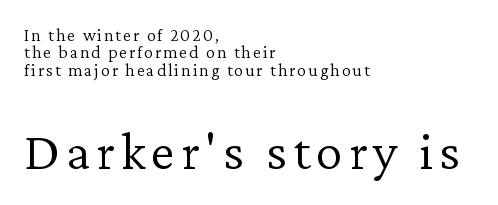
The rag falls on the right side of this text block. Summary of vertical rhythm: compact, with narrow interline spacing. Is this a sans? No — the strokes have serifs. Block two is the big one; block one sits smaller above it. Quick note: underline off. Posture: vertical.
